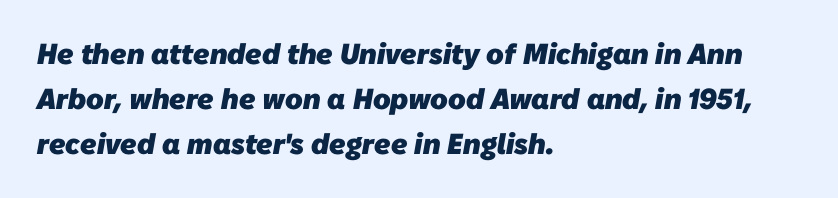
Q: Is the text bold? A: Yes.
Q: Is the typeface a serif or a sans-serif typeface? A: Sans-serif.
Q: Is the text underlined? A: No.
Q: How is the paragraph aligned? A: Left-aligned.
Q: Is the spacing between letters normal or unusually wide? A: Normal.
Q: Is the spacing between lines tight, normal or loose? A: Normal.
Q: Width (condensed, normal, or wide)? A: Normal.
Q: Stroke contrast? A: Low.
Q: x-height? A: Medium.
Q: Monospaced? A: No.
